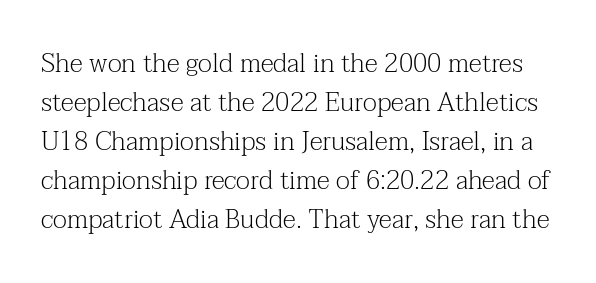
{"italic": "no", "bold": "no", "underline": "no", "line_spacing": "normal", "line_spacing_ratio": 1.5, "letter_spacing": "normal", "letter_spacing_em": 0.0, "glyph_px": 26}
